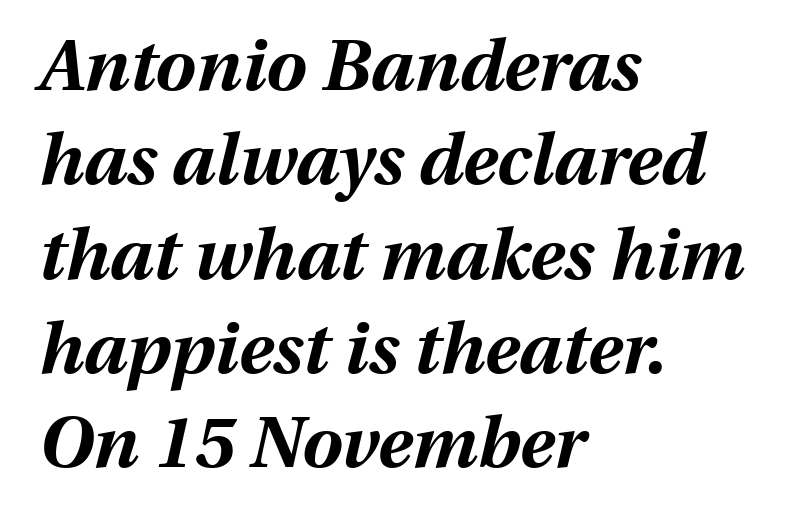
Honestly, the row spacing looks completely unremarkable. Letters rest on an invisible, unmarked baseline. Tracking value appears to be zero — textbook default spacing. This sample has the flowing, uneven cadence of proportional lettering.
